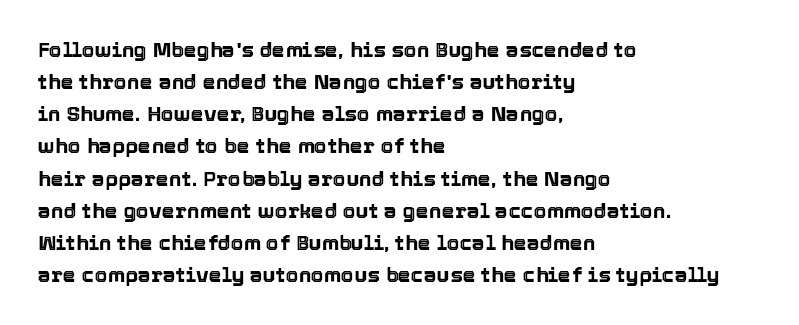
Layout note: lines flush left. The string is rendered with underlining switched off. The line texture is even and compact thanks to regular tracking. A roman cut, with each character standing at attention. The space between consecutive lines is moderate.
